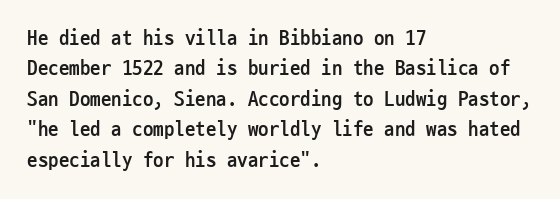
Notice how the stems are strictly vertical — no italics here. These words are printed bold, with thick strokes throughout. Leading: standard. You could call the tracking neutral — neither tight nor loose. The rendering anchors every line to the left-hand side. The words here are not underlined.
